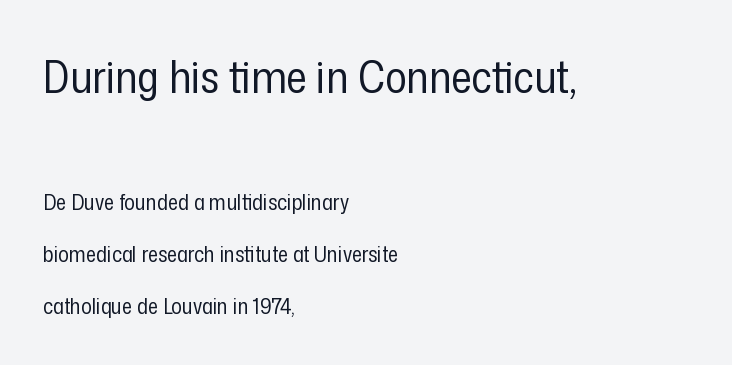
{"serif": "no", "italic": "no", "bold": "no", "weight": "regular", "width": "condensed", "stroke_contrast": "low", "x_height": "medium", "monospaced": "no", "underline": "no", "align": "left", "line_spacing": "loose", "line_spacing_ratio": 2.37, "letter_spacing": "normal", "letter_spacing_em": 0.0, "larger_block": "first", "size_ratio": 2.05, "glyph_px": 45}
